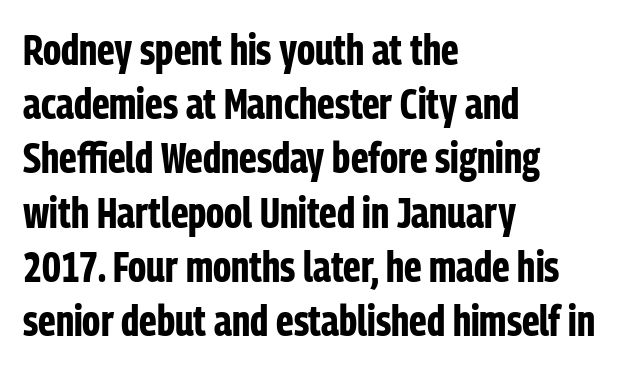
Q: Is the text bold? A: Yes.
Q: Is the text italic (slanted)? A: No, it is upright.
Q: Is the typeface a serif or a sans-serif typeface? A: Sans-serif.
Q: Is the text underlined? A: No.
Q: How is the paragraph aligned? A: Left-aligned.
Q: Is the spacing between letters normal or unusually wide? A: Normal.
Q: Is the spacing between lines tight, normal or loose? A: Normal.
Q: Width (condensed, normal, or wide)? A: Condensed.
Q: Stroke contrast? A: Low.
Q: x-height? A: Medium.
Q: Monospaced? A: No.
